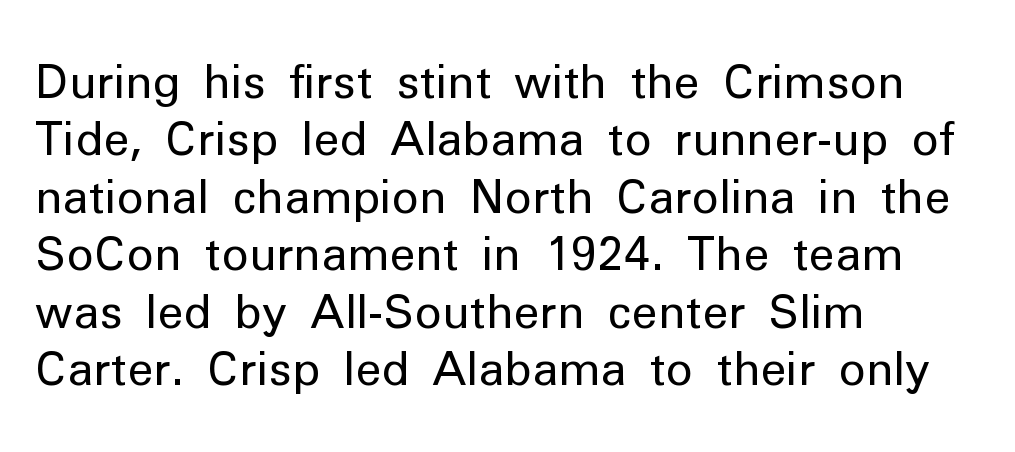
Q: Is the text bold? A: No.
Q: Is the text italic (slanted)? A: No, it is upright.
Q: Is the typeface a serif or a sans-serif typeface? A: Sans-serif.
Q: Is the text underlined? A: No.
Q: How is the paragraph aligned? A: Left-aligned.
Q: Is the spacing between letters normal or unusually wide? A: Normal.
Q: Is the spacing between lines tight, normal or loose? A: Normal.
Q: Width (condensed, normal, or wide)? A: Normal.
Q: Stroke contrast? A: Low.
Q: x-height? A: Medium.
Q: Monospaced? A: No.
